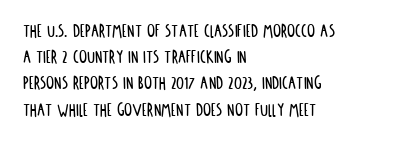
The image shows 20 px text type, upright; set left-aligned, normal line spacing (1.31x), normal letter spacing, not underlined.
